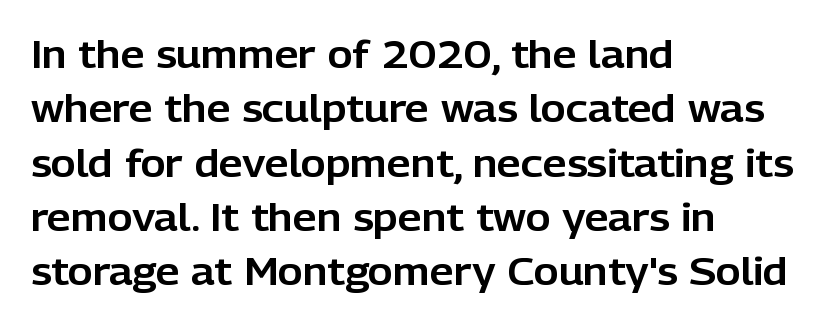
{"serif": "no", "italic": "no", "width": "normal", "stroke_contrast": "low", "x_height": "medium", "monospaced": "no", "underline": "no", "align": "left", "line_spacing": "normal", "line_spacing_ratio": 1.43, "letter_spacing": "normal", "letter_spacing_em": 0.0, "glyph_px": 38}
